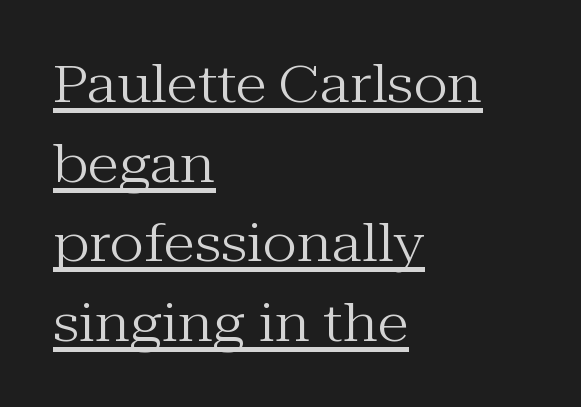
This is the regular roman posture of the typeface. What stands out about the letter spacing? Nothing — it is the standard amount. Leading matches the norm, producing a regular column. Check where the strokes stop: tiny serifs finish them off. Each letter keeps its own natural width here, so spacing adapts to shape.
